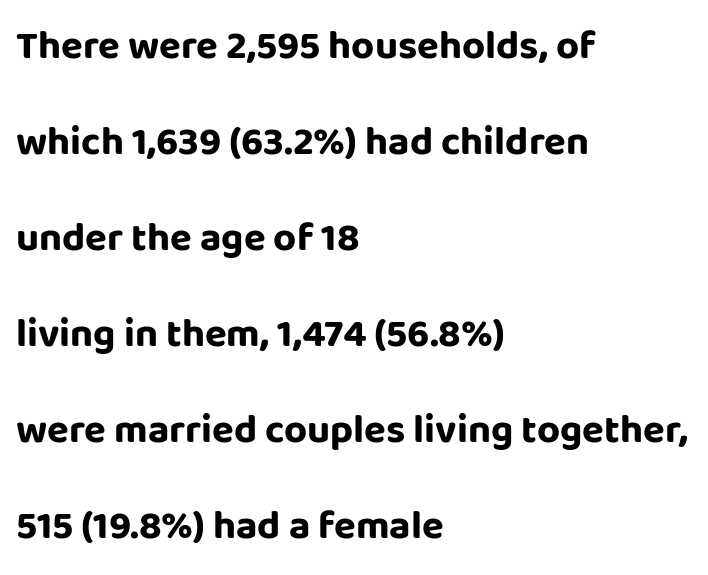
The image shows 40 px bold sans-serif type, upright; set left-aligned, loose line spacing (2.4x), normal letter spacing, not underlined; low stroke contrast and a large x-height.
